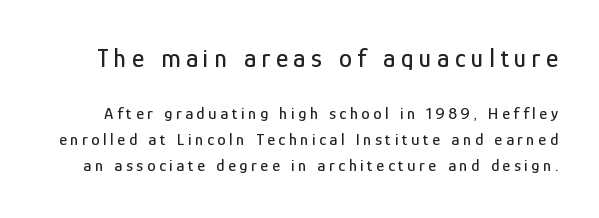
The passage shown begins with its larger block and ends with its smaller one. No italicization has been applied; the sample stays upright. No word sits above an underline. Each new line begins a customary step beneath the previous one. Display-style spreading of the glyphs; the letterfit is very open.
